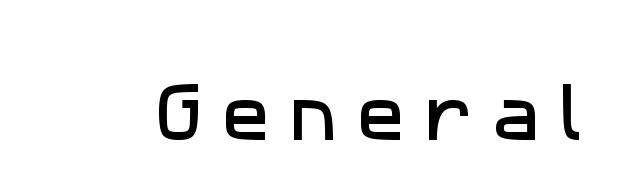
Rule under the text: the space is simply empty. Think of a printed novel: that variable character pitch is what you see here. Unlike a traditional serif, this face leaves its strokes unadorned. The tracking reads as deliberately expanded to a designer's eye.
